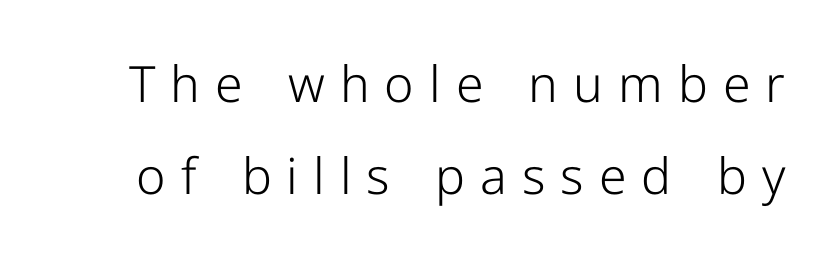
The image shows 50 px light sans-serif type, upright; set line spacing 1.85x, unusually wide letter spacing (+0.3 em), not underlined; low stroke contrast and a medium x-height.
